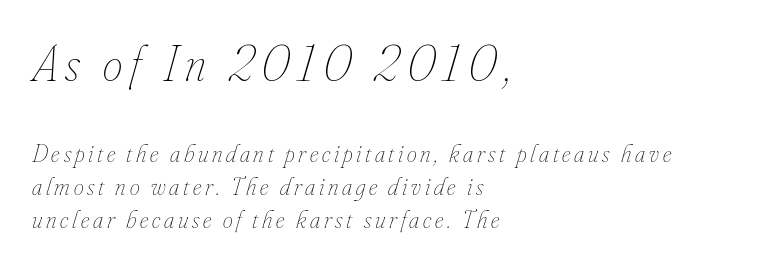
{"italic": "yes", "lean": "right", "slant_degrees": 16, "bold": "no", "weight": "thin", "width": "condensed", "stroke_contrast": "low", "x_height": "small", "monospaced": "no", "underline": "no", "align": "left", "line_spacing": "normal", "line_spacing_ratio": 1.31, "larger_block": "first", "size_ratio": 2.0, "glyph_px": 50}
